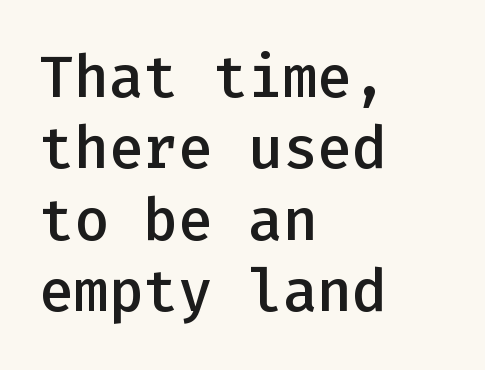
Q: Is the text bold? A: Semi-bold.
Q: Is the text italic (slanted)? A: No, it is upright.
Q: Is the typeface a serif or a sans-serif typeface? A: Sans-serif.
Q: Is the text underlined? A: No.
Q: How is the paragraph aligned? A: Left-aligned.
Q: Is the spacing between letters normal or unusually wide? A: Normal.
Q: Width (condensed, normal, or wide)? A: Normal.
Q: Stroke contrast? A: Low.
Q: x-height? A: Medium.
Q: Monospaced? A: Yes.
